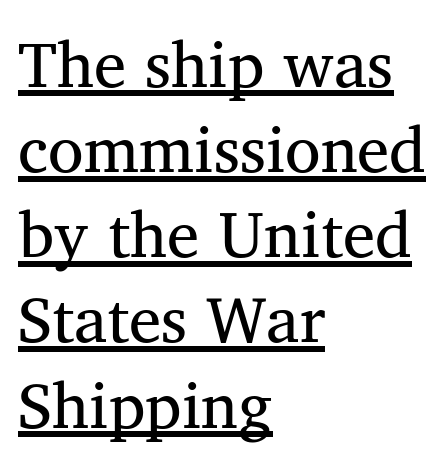
The face used here is proportionally spaced, like ordinary book or web type. The characters display serif detailing at their extremities. The passage shown stacks its lines at a standard gap. Visually the block forms a straight wall on the left and a jagged coastline on the right. Short note: letters normally spaced.
